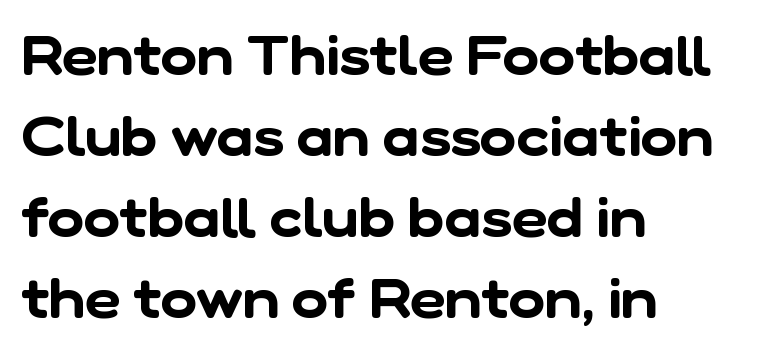
Nobody drew a line under any word here. The face used here is proportionally spaced, like ordinary book or web type. Normally led — the rows are evenly, conventionally spaced. You could call the tracking neutral — neither tight nor loose. Is the block centered? No — it sits flush against the left margin.
